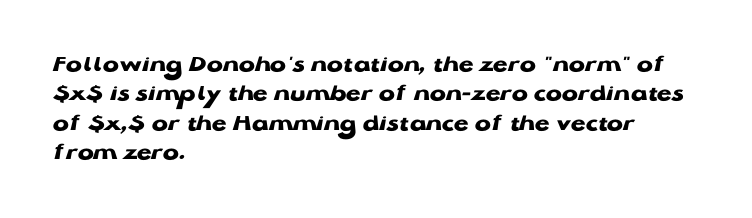
Q: Is the text bold? A: Yes.
Q: Is the text italic (slanted)? A: No, it is upright.
Q: Is the text underlined? A: No.
Q: How is the paragraph aligned? A: Left-aligned.
Q: Is the spacing between letters normal or unusually wide? A: Normal.
